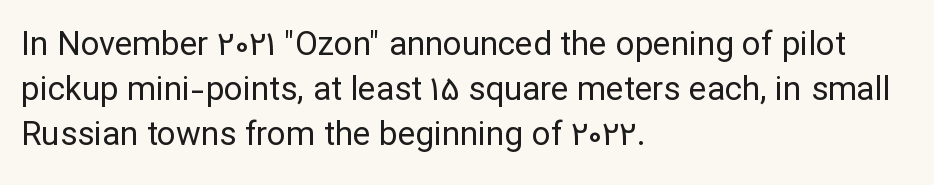
Q: Is the text bold? A: No.
Q: Is the text italic (slanted)? A: No, it is upright.
Q: Is the typeface a serif or a sans-serif typeface? A: Sans-serif.
Q: Is the text underlined? A: No.
Q: How is the paragraph aligned? A: Left-aligned.
Q: Is the spacing between letters normal or unusually wide? A: Normal.
Q: Is the spacing between lines tight, normal or loose? A: Normal.
Q: Width (condensed, normal, or wide)? A: Normal.
Q: Stroke contrast? A: Low.
Q: x-height? A: Medium.
Q: Monospaced? A: No.
